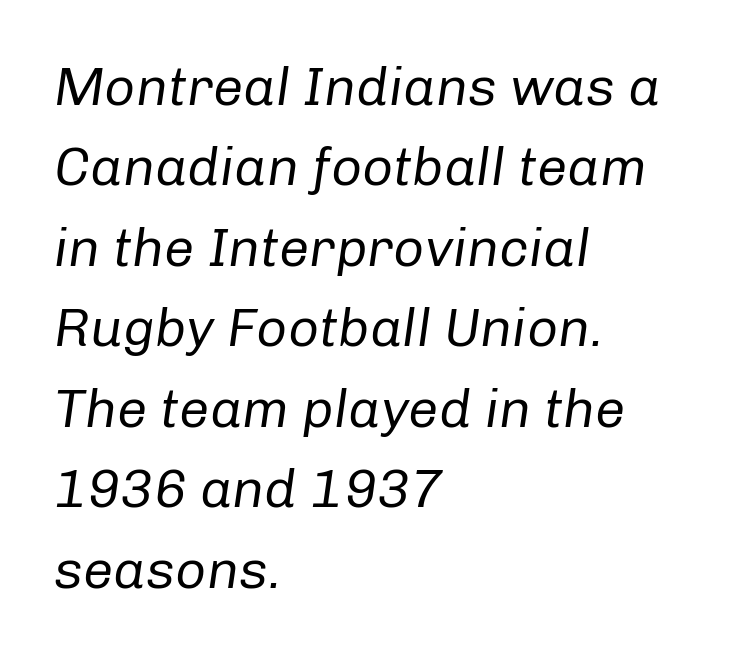
Q: Is the text bold? A: No.
Q: Is the text italic (slanted)? A: Yes, it leans right by about 8 degrees.
Q: Is the text underlined? A: No.
Q: How is the paragraph aligned? A: Left-aligned.
Q: Is the spacing between letters normal or unusually wide? A: Normal.
Q: Is the spacing between lines tight, normal or loose? A: Normal.
Q: Width (condensed, normal, or wide)? A: Normal.
Q: Stroke contrast? A: Low.
Q: x-height? A: Medium.
Q: Monospaced? A: No.
